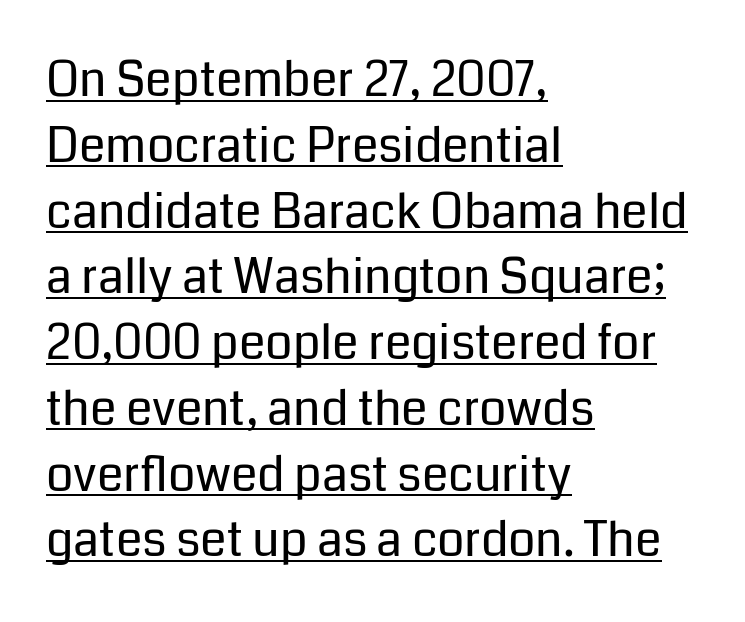
Underline: present. Italic? Not at all — the glyphs are vertical. This sample keeps an unexceptional amount of space between lines. This sample is left-justified, so line endings fall wherever the words run out. The letters sit at their default tracking, neither squeezed nor spread.
